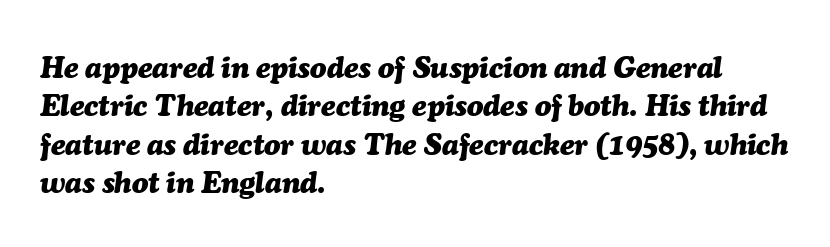
The image shows 30 px heavy type, italic (leaning right); set left-aligned, normal line spacing (1.28x), normal letter spacing, not underlined; medium stroke contrast and a medium x-height.
